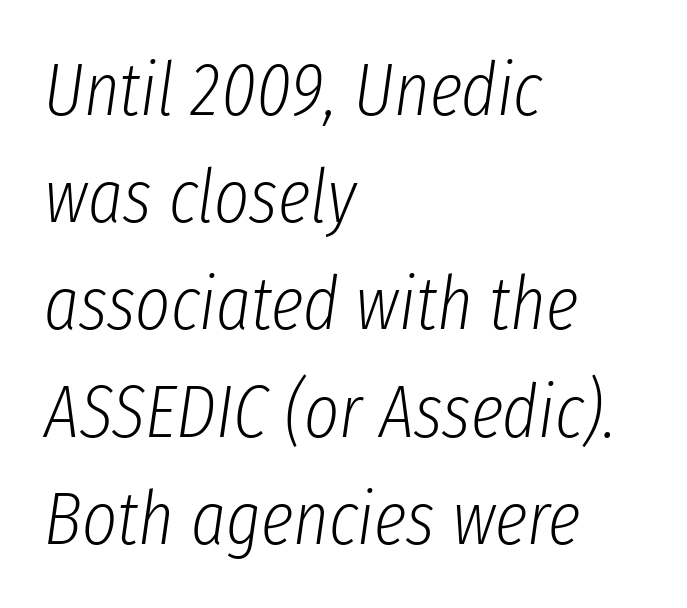
Q: Is the text bold? A: No.
Q: Is the text italic (slanted)? A: Yes, it leans right by about 8 degrees.
Q: Is the text underlined? A: No.
Q: How is the paragraph aligned? A: Left-aligned.
Q: Is the spacing between letters normal or unusually wide? A: Normal.
Q: Is the spacing between lines tight, normal or loose? A: Normal.
Q: Width (condensed, normal, or wide)? A: Condensed.
Q: Stroke contrast? A: Low.
Q: x-height? A: Medium.
Q: Monospaced? A: No.
